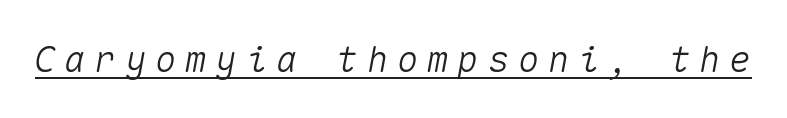
Q: Is the text italic (slanted)? A: Yes, it leans right by about 10 degrees.
Q: Is the text underlined? A: Yes.
Q: Is the spacing between letters normal or unusually wide? A: Unusually wide.
Q: Width (condensed, normal, or wide)? A: Normal.
Q: Stroke contrast? A: Medium.
Q: x-height? A: Medium.
Q: Monospaced? A: Yes.
